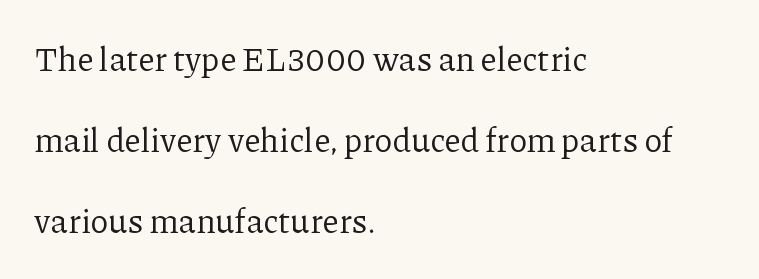
The image shows 33 px regular-weight serif type, upright; set left-aligned, loose line spacing (2.46x), normal letter spacing, not underlined; low stroke contrast and a medium x-height.
